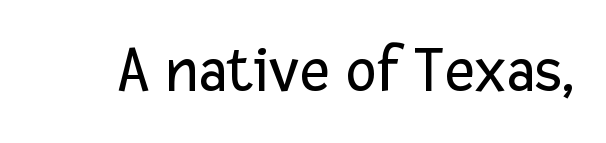
The image shows 66 px regular-weight sans-serif type, upright; set normal letter spacing, not underlined; low stroke contrast and a medium x-height.
